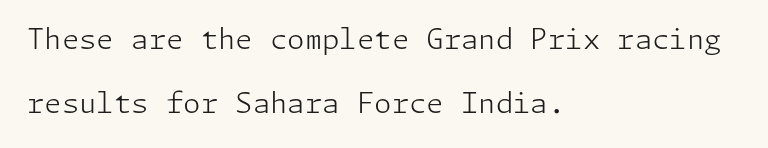
{"serif": "no", "italic": "no", "bold": "no", "weight": "light", "width": "normal", "stroke_contrast": "low", "x_height": "medium", "underline": "no", "align": "left", "line_spacing": "loose", "line_spacing_ratio": 2.29, "letter_spacing": "normal", "letter_spacing_em": 0.0, "glyph_px": 28}
